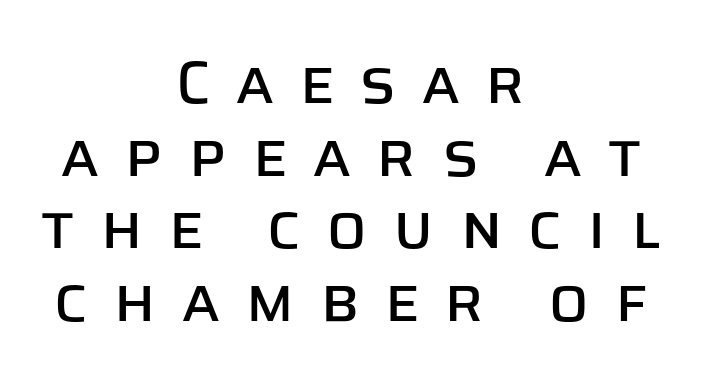
The specimen reads as upright at a glance. Is the letter spacing exaggerated? Yes — the characters are pushed far apart. The designer went with a sans here, leaving each stem footless. Every row of glyphs is offset so its center matches the block's center.
